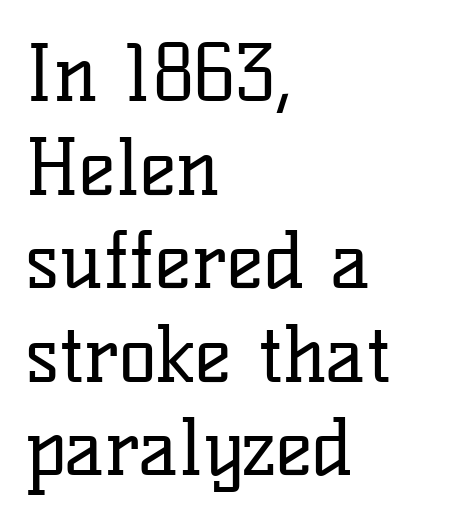
The cut favours lightness, reaching ordinary text weight at its darkest. The foot of each line stays bare and open. Tracking value appears to be zero — textbook default spacing. Varying glyph widths throughout — classic text-font behaviour.
